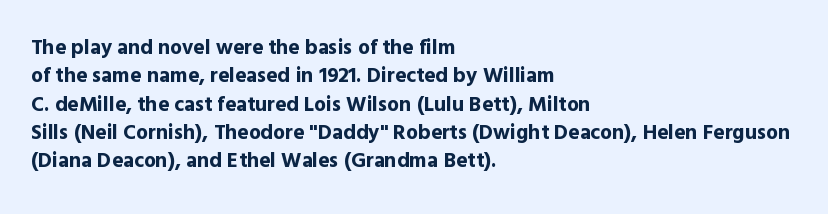
The lines in this sample share a left origin and differ only in where they stop. The block of text has a typical density, with ordinary space between rows. Posture: upright roman. The characters look thick and weighty, a clear bold. Letters rest on an invisible, unmarked baseline. There is no visible air inserted between adjacent glyphs.
